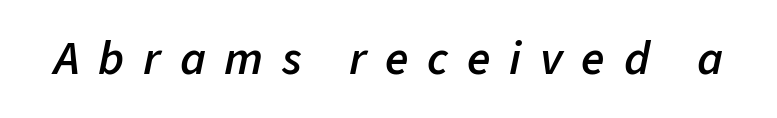
{"italic": "yes", "lean": "right", "slant_degrees": 11, "bold": "semi", "weight": "semibold", "width": "normal", "stroke_contrast": "low", "x_height": "medium", "monospaced": "no", "underline": "no", "letter_spacing": "wide", "letter_spacing_em": 0.39, "glyph_px": 48}
